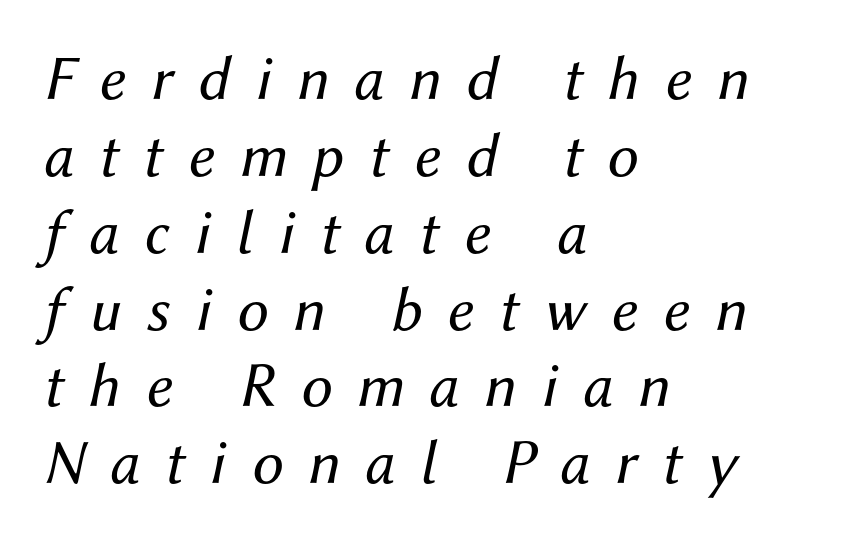
Rendered with sloped, italic letterforms. The characters are drawn with everyday or finer stroke widths. The passage shown is typed in a proportional face where columns would drift. Here the glyphs are tracked loosely, breaking word shapes into spaced letters. Compared with a centered layout, this one pins lines to the left instead.
